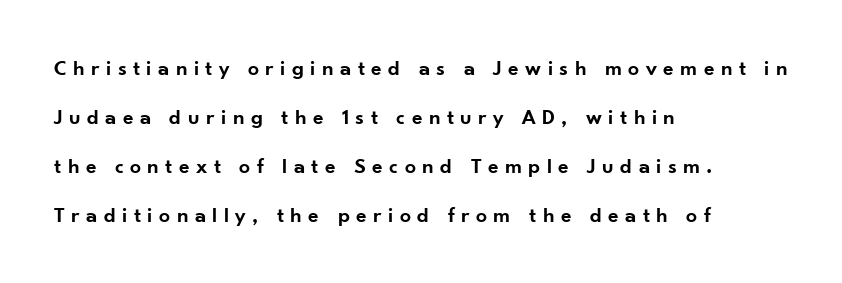
{"italic": "no", "bold": "semi", "underline": "no", "align": "left", "line_spacing": "loose", "line_spacing_ratio": 2.23, "letter_spacing": "wide", "letter_spacing_em": 0.29, "glyph_px": 22}
